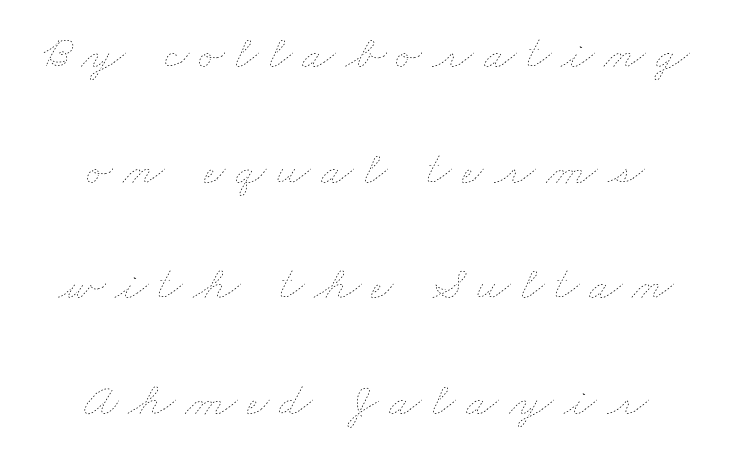
Weight: regular or lighter. Regarding leading, the lines here are spaced well apart. Loose tracking; the words dissolve into strings of separated letters. Each letter keeps its own natural width here, so spacing adapts to shape. Clear beneath every line of the passage.
